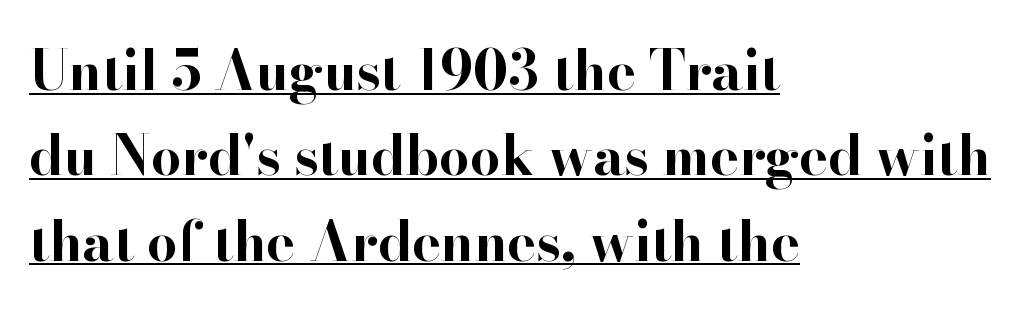
Unlike a clean sans, this face finishes its strokes with serifs. A typesetter would call this proportional, since set widths differ per character. Horizontal bands of white between lines are of average thickness. This rendering leaves character spacing at its baseline value. If you drew a ruler down the left edge, every line would touch it. You'd pick this weight for a headline — it's a proper bold.
